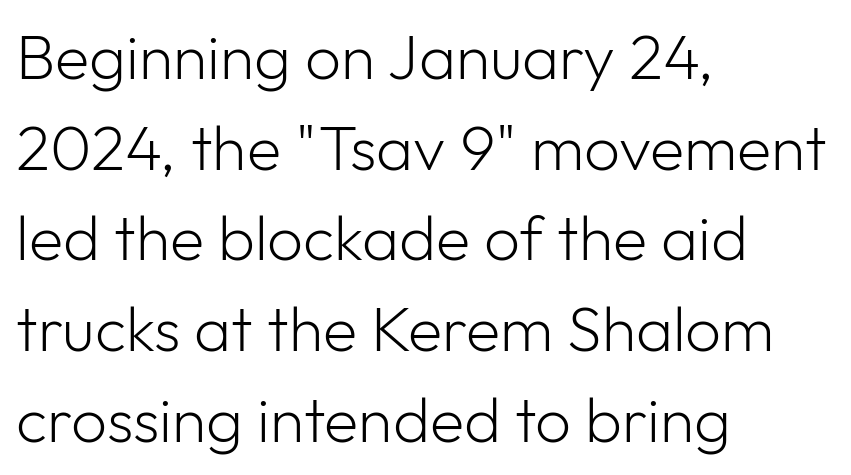
{"serif": "no", "italic": "no", "bold": "no", "weight": "light", "width": "normal", "stroke_contrast": "low", "x_height": "medium", "monospaced": "no", "underline": "no", "align": "left", "line_spacing": "normal", "line_spacing_ratio": 1.44, "letter_spacing": "normal", "letter_spacing_em": 0.0, "glyph_px": 63}
